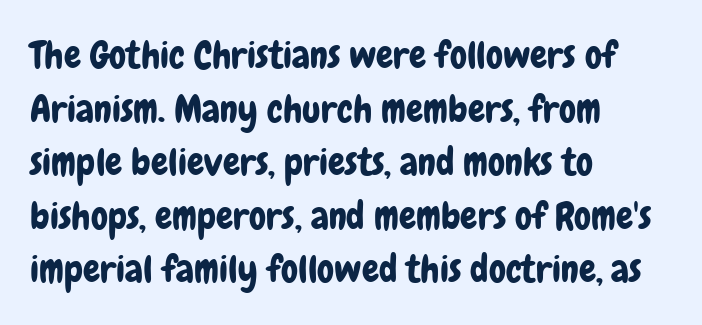
{"serif": "no", "italic": "no", "width": "condensed", "stroke_contrast": "low", "x_height": "medium", "monospaced": "no", "underline": "no", "align": "left", "line_spacing": "normal", "line_spacing_ratio": 1.41, "letter_spacing": "normal", "letter_spacing_em": 0.0, "glyph_px": 38}
